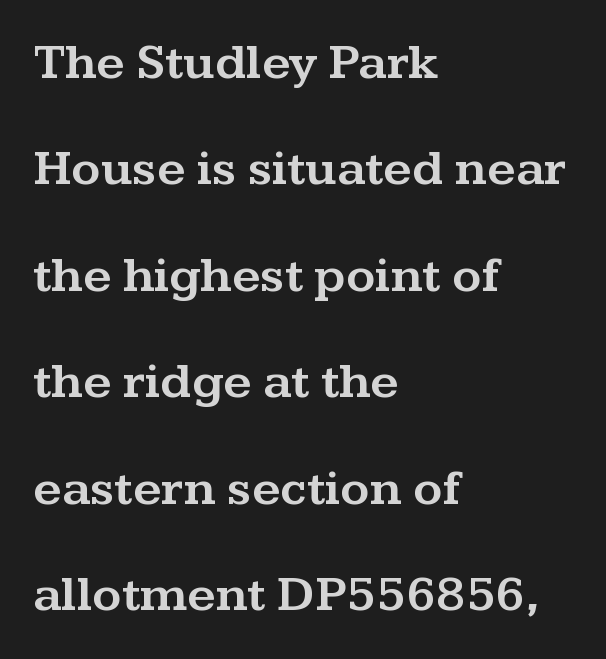
{"serif": "yes", "italic": "no", "width": "wide", "stroke_contrast": "medium", "x_height": "medium", "monospaced": "no", "underline": "no", "align": "left", "line_spacing": "loose", "line_spacing_ratio": 2.13, "letter_spacing": "normal", "letter_spacing_em": 0.0, "glyph_px": 50}
